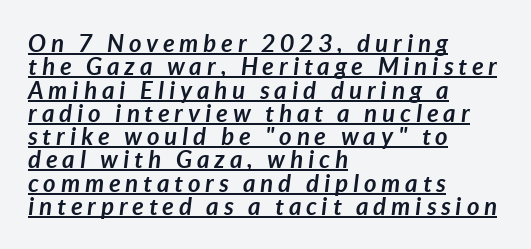
The image shows 24 px bold type, italic (leaning right); set left-aligned, tight line spacing (0.97x), unusually wide letter spacing (+0.21 em), underlined.
